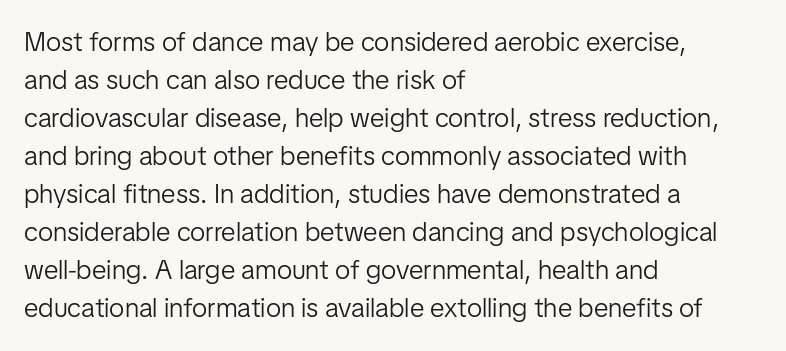
The image shows 27 px text type, upright; set left-aligned, normal line spacing (1.41x), normal letter spacing, not underlined.
